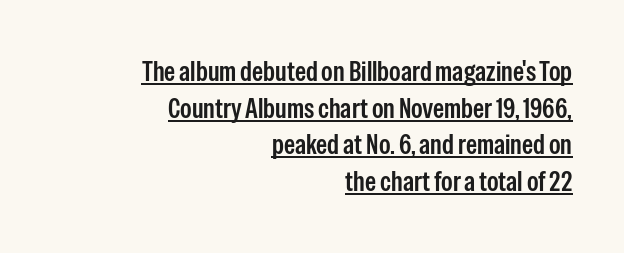
Q: Is the text italic (slanted)? A: No, it is upright.
Q: Is the typeface a serif or a sans-serif typeface? A: Sans-serif.
Q: Is the text underlined? A: Yes.
Q: How is the paragraph aligned? A: Right-aligned.
Q: Is the spacing between letters normal or unusually wide? A: Normal.
Q: Is the spacing between lines tight, normal or loose? A: Normal.
Q: Width (condensed, normal, or wide)? A: Condensed.
Q: Stroke contrast? A: Low.
Q: x-height? A: Medium.
Q: Monospaced? A: No.
